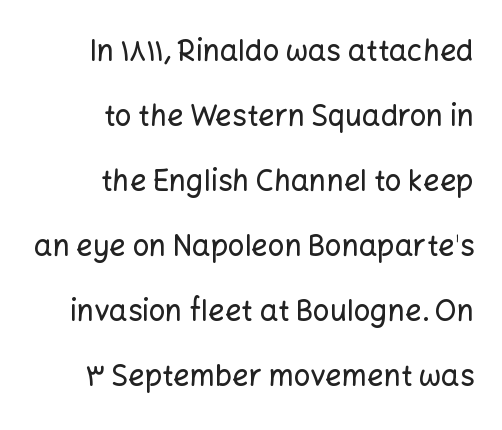
The image shows 29 px sans-serif type, upright; set right-aligned, loose line spacing (2.24x), normal letter spacing, not underlined; low stroke contrast and a medium x-height.
